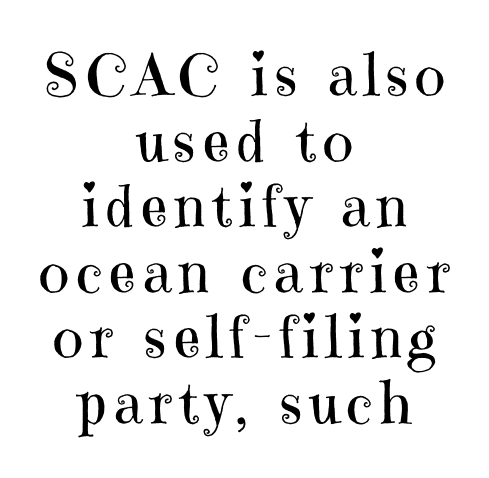
The image shows 58 px regular-weight serif type, upright; set centered, tight line spacing (1.13x), not underlined; high stroke contrast and a medium x-height.
